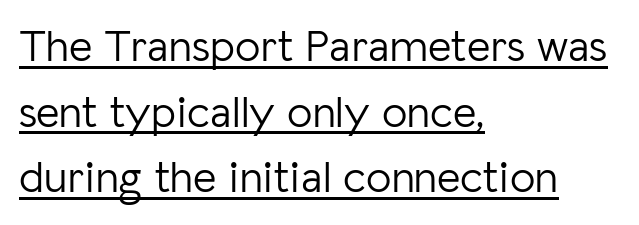
The image shows 45 px light sans-serif type, upright; set left-aligned, normal line spacing (1.46x), normal letter spacing, underlined; low stroke contrast and a medium x-height.
